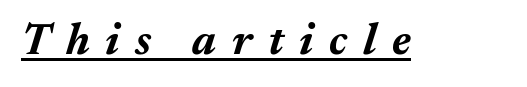
Q: Is the text bold? A: Yes.
Q: Is the text italic (slanted)? A: Yes, it leans right by about 17 degrees.
Q: Is the text underlined? A: Yes.
Q: Is the spacing between letters normal or unusually wide? A: Unusually wide.
Q: Width (condensed, normal, or wide)? A: Normal.
Q: Stroke contrast? A: Medium.
Q: x-height? A: Medium.
Q: Monospaced? A: No.
